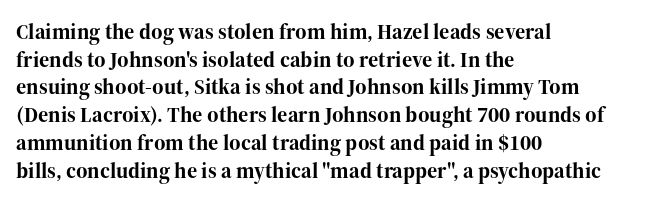
The image shows 22 px bold type, upright; set left-aligned, normal line spacing (1.26x), normal letter spacing, not underlined.
